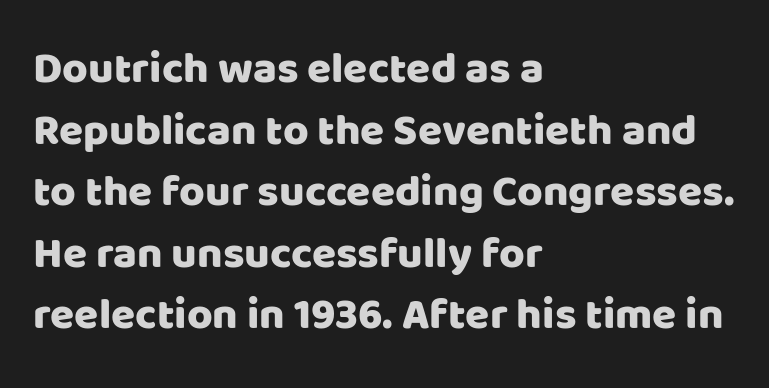
Ordinary non-slanted type is in use. Quick note: underline off. These lines are set flush left with a ragged right edge. Vertically, the passage feels balanced, rows spaced as you'd expect. Each letter keeps its own natural width here, so spacing adapts to shape.
